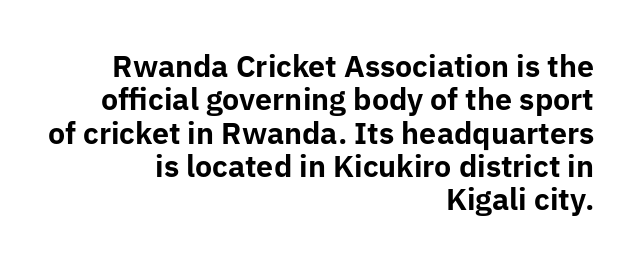
Between one letter and the next there's only the usual sliver of space. The axis of the letterforms is exactly vertical. Check where the strokes stop: nothing finishes them off — pure sans. Descender tails drop into unmarked territory. This sample has the flowing, uneven cadence of proportional lettering. This sample is right-justified, so line beginnings fall wherever the words allow.
